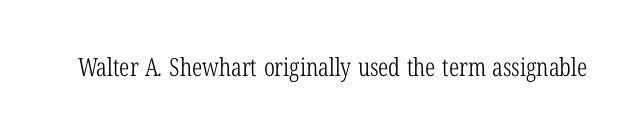
{"bold": "no", "underline": "no", "letter_spacing": "normal", "letter_spacing_em": 0.0, "glyph_px": 25}
